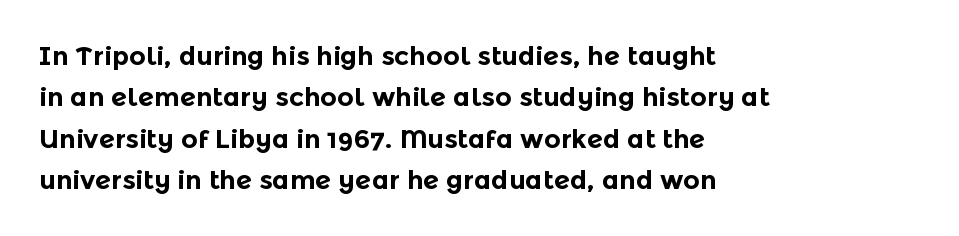
The image shows 26 px bold type, upright; set left-aligned, normal line spacing (1.59x), normal letter spacing, not underlined.
